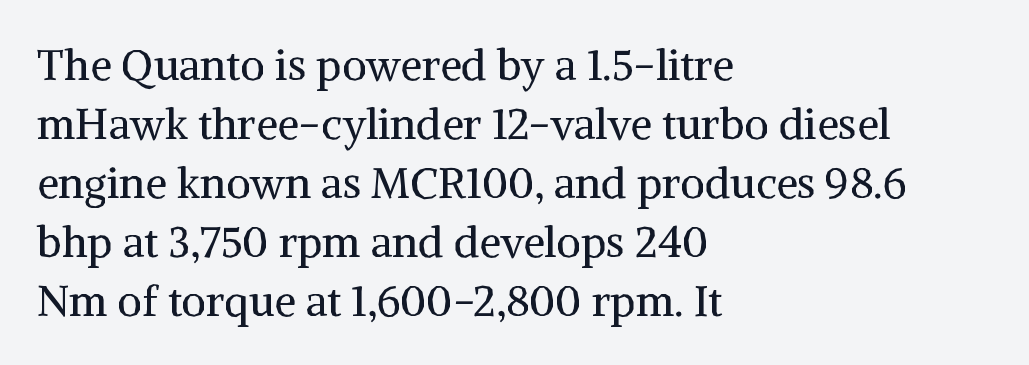
{"serif": "yes", "italic": "no", "bold": "no", "weight": "regular", "width": "normal", "stroke_contrast": "medium", "x_height": "medium", "monospaced": "no", "underline": "no", "align": "left", "line_spacing": "normal", "line_spacing_ratio": 1.37, "letter_spacing": "normal", "letter_spacing_em": 0.0, "glyph_px": 43}
